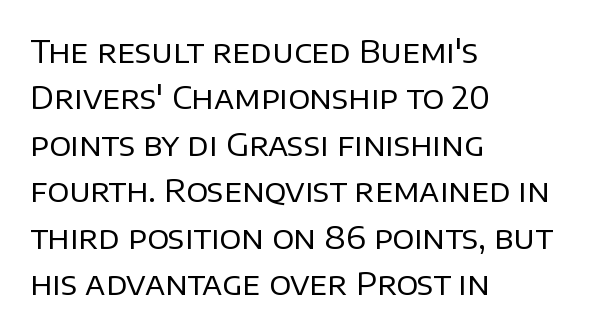
Q: Is the text bold? A: No.
Q: Is the text italic (slanted)? A: No, it is upright.
Q: Is the typeface a serif or a sans-serif typeface? A: Sans-serif.
Q: Is the text underlined? A: No.
Q: How is the paragraph aligned? A: Left-aligned.
Q: Is the spacing between letters normal or unusually wide? A: Normal.
Q: Is the spacing between lines tight, normal or loose? A: Normal.
Q: Width (condensed, normal, or wide)? A: Normal.
Q: Stroke contrast? A: Low.
Q: x-height? A: Large.
Q: Monospaced? A: No.
